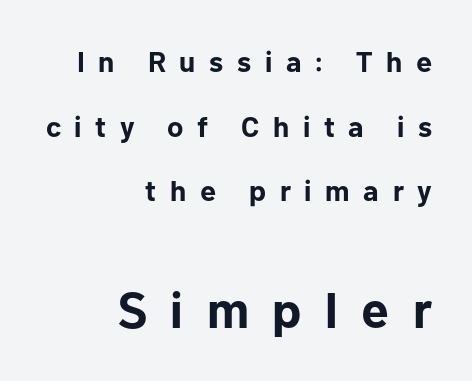
This is sans-serif lettering, the kind often seen on screens and signage. Visually the block forms a straight wall on the right and a jagged coastline on the left. The space directly below the letters is spotless. The letters are spread apart with noticeably loose tracking. Note: smaller setting up top, larger setting below.
